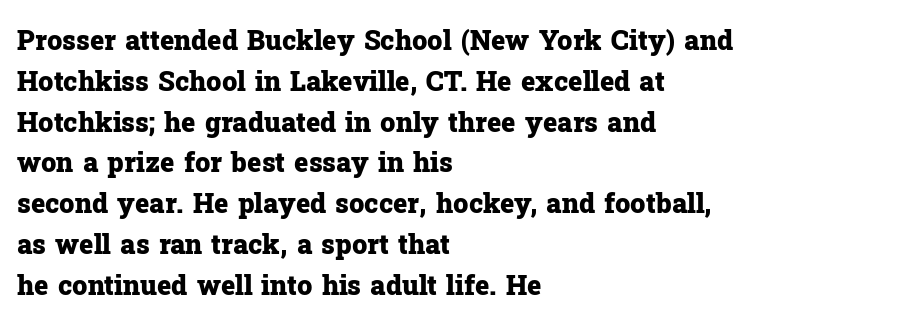
Q: Is the text bold? A: Yes.
Q: Is the text italic (slanted)? A: No, it is upright.
Q: Is the text underlined? A: No.
Q: How is the paragraph aligned? A: Left-aligned.
Q: Is the spacing between letters normal or unusually wide? A: Normal.
Q: Is the spacing between lines tight, normal or loose? A: Normal.
